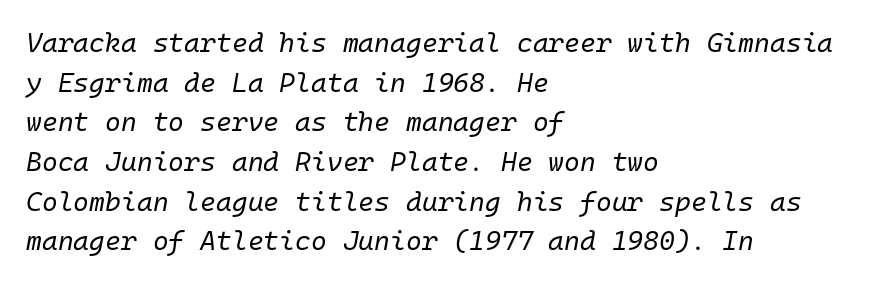
{"italic": "yes", "lean": "right", "slant_degrees": 10, "bold": "no", "underline": "no", "align": "left", "line_spacing": "normal", "line_spacing_ratio": 1.47, "letter_spacing": "normal", "letter_spacing_em": 0.0, "glyph_px": 27}
